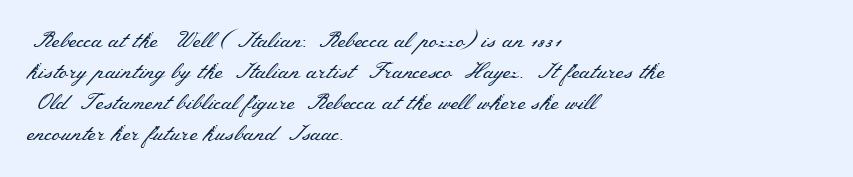
The image shows 22 px text type; set left-aligned, normal line spacing (1.41x), normal letter spacing, not underlined.
